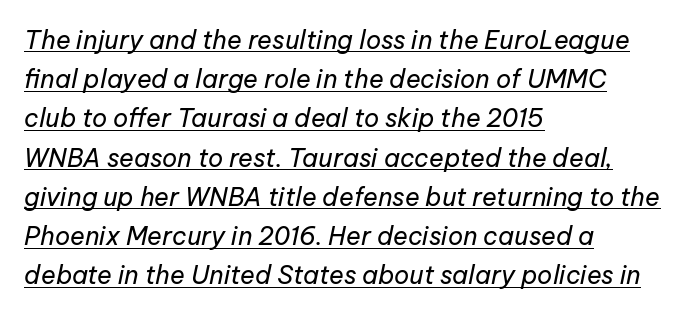
A student would call this left alignment; a typographer would say flush left, rag right. Glyph-to-glyph distance matches everyday printed text. If you drew a line through each stem, it would be angled. Is the stroke heavy? The answer is a plain regular-or-lighter. The vertical gap from one line to the next is medium.
